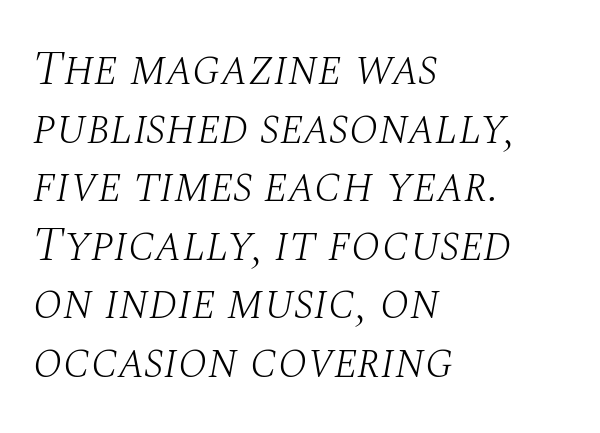
{"serif": "yes", "italic": "yes", "lean": "right", "slant_degrees": 10, "bold": "no", "weight": "light", "width": "normal", "stroke_contrast": "medium", "x_height": "large", "monospaced": "no", "underline": "no", "align": "left", "line_spacing_ratio": 1.22, "letter_spacing": "normal", "letter_spacing_em": 0.0, "glyph_px": 48}
